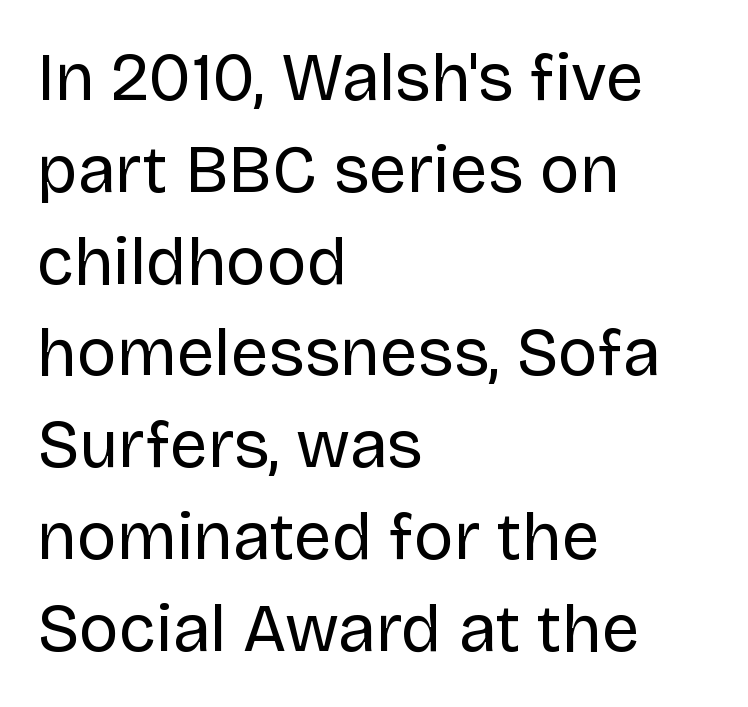
{"serif": "no", "italic": "no", "bold": "no", "weight": "regular", "width": "normal", "stroke_contrast": "low", "x_height": "large", "monospaced": "no", "underline": "no", "align": "left", "line_spacing": "normal", "line_spacing_ratio": 1.37, "letter_spacing": "normal", "letter_spacing_em": 0.0, "glyph_px": 67}
